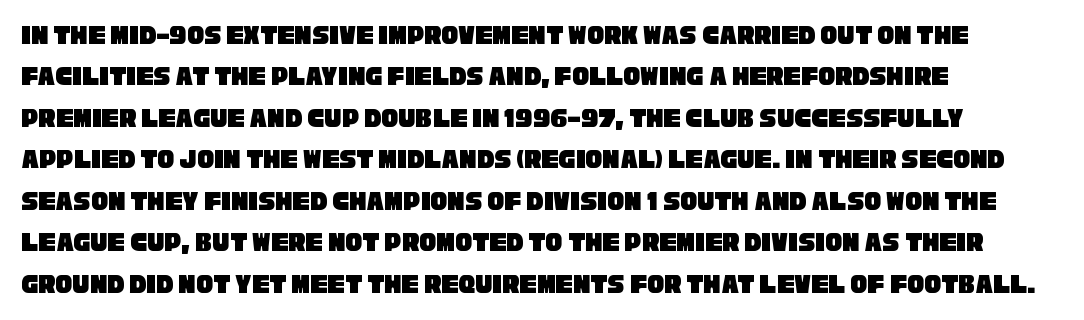
The image shows 28 px condensed sans-serif type; set left-aligned, normal line spacing (1.48x), normal letter spacing, not underlined; low stroke contrast and a large x-height.
